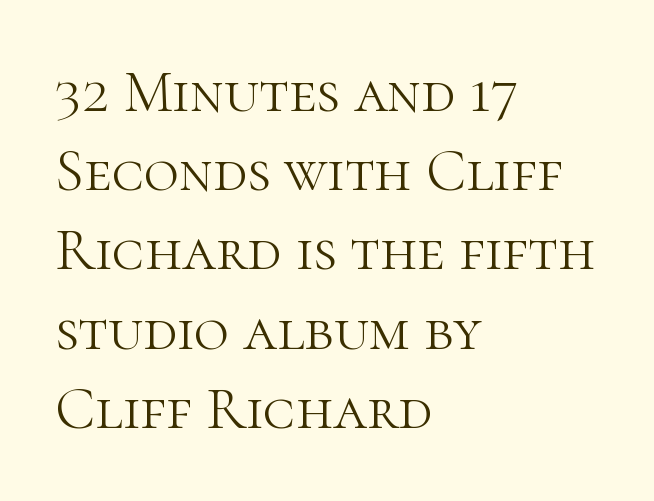
Q: Is the text bold? A: No.
Q: Is the text italic (slanted)? A: No, it is upright.
Q: Is the typeface a serif or a sans-serif typeface? A: Serif.
Q: Is the text underlined? A: No.
Q: How is the paragraph aligned? A: Left-aligned.
Q: Is the spacing between letters normal or unusually wide? A: Normal.
Q: Is the spacing between lines tight, normal or loose? A: Normal.
Q: Width (condensed, normal, or wide)? A: Normal.
Q: Stroke contrast? A: High.
Q: x-height? A: Medium.
Q: Monospaced? A: No.
